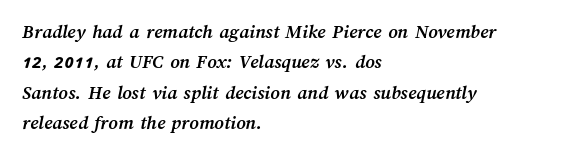
The image shows 20 px bold type; set left-aligned, normal line spacing (1.52x), normal letter spacing, not underlined.
